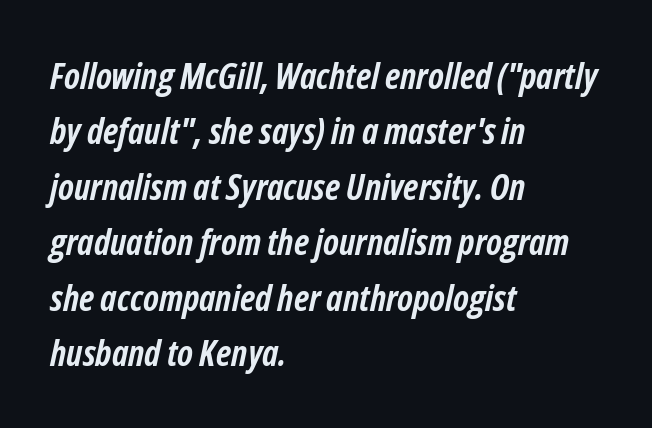
Q: Is the text bold? A: Yes.
Q: Is the text italic (slanted)? A: Yes, it leans right by about 12 degrees.
Q: Is the text underlined? A: No.
Q: How is the paragraph aligned? A: Left-aligned.
Q: Is the spacing between letters normal or unusually wide? A: Normal.
Q: Is the spacing between lines tight, normal or loose? A: Normal.
Q: Width (condensed, normal, or wide)? A: Condensed.
Q: Stroke contrast? A: Low.
Q: x-height? A: Medium.
Q: Monospaced? A: No.
